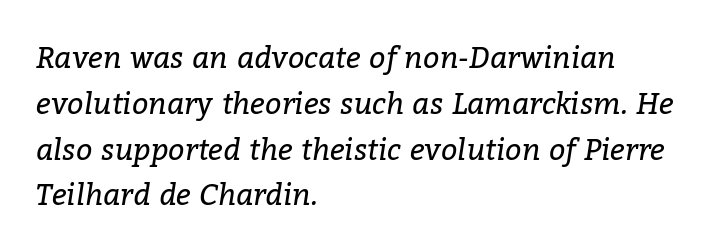
Q: Is the text bold? A: No.
Q: Is the text italic (slanted)? A: Yes, it leans right by about 9 degrees.
Q: Is the typeface a serif or a sans-serif typeface? A: Serif.
Q: Is the text underlined? A: No.
Q: How is the paragraph aligned? A: Left-aligned.
Q: Is the spacing between letters normal or unusually wide? A: Normal.
Q: Is the spacing between lines tight, normal or loose? A: Normal.
Q: Width (condensed, normal, or wide)? A: Normal.
Q: Stroke contrast? A: Low.
Q: x-height? A: Medium.
Q: Monospaced? A: No.
